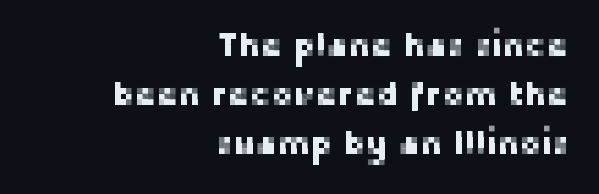
Q: Is the text italic (slanted)? A: No, it is upright.
Q: Is the typeface a serif or a sans-serif typeface? A: Sans-serif.
Q: Is the text underlined? A: No.
Q: How is the paragraph aligned? A: Right-aligned.
Q: Is the spacing between letters normal or unusually wide? A: Normal.
Q: Is the spacing between lines tight, normal or loose? A: Normal.
Q: Width (condensed, normal, or wide)? A: Normal.
Q: Stroke contrast? A: Low.
Q: x-height? A: Medium.
Q: Monospaced? A: No.
